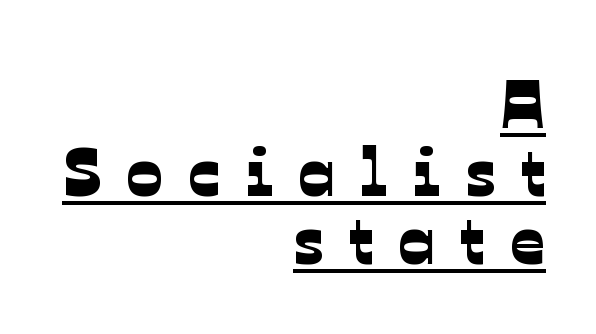
The image shows 68 px sans-serif type; set right-aligned, tight line spacing (1.0x), unusually wide letter spacing (+0.37 em), underlined; low stroke contrast and a medium x-height.
